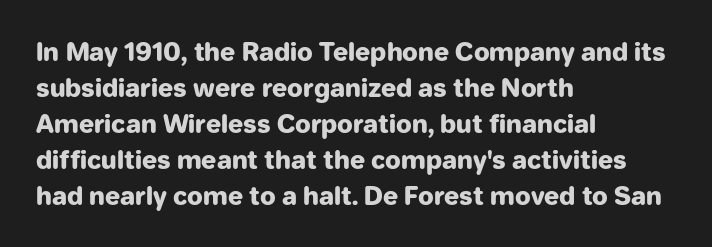
{"italic": "no", "bold": "yes", "underline": "no", "align": "left", "line_spacing": "normal", "line_spacing_ratio": 1.44, "letter_spacing": "normal", "letter_spacing_em": 0.0, "glyph_px": 25}
